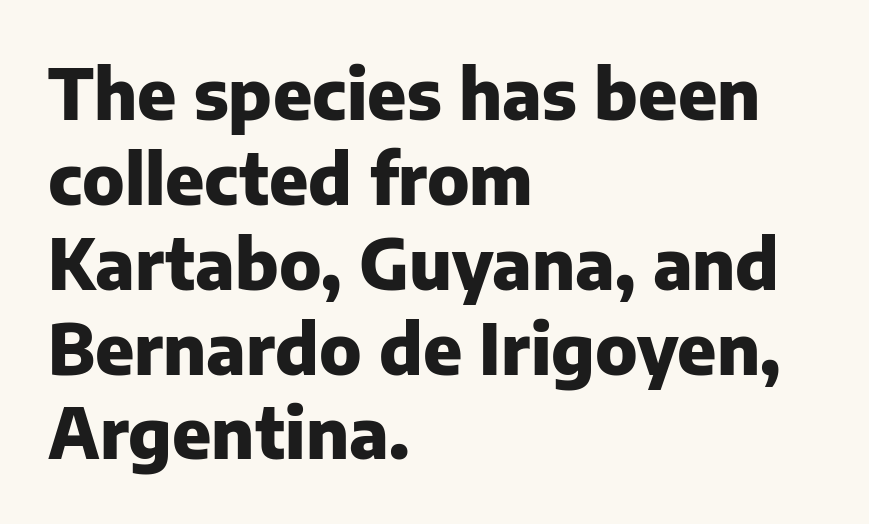
Q: Is the text bold? A: Yes.
Q: Is the text italic (slanted)? A: No, it is upright.
Q: Is the typeface a serif or a sans-serif typeface? A: Sans-serif.
Q: Is the text underlined? A: No.
Q: How is the paragraph aligned? A: Left-aligned.
Q: Is the spacing between letters normal or unusually wide? A: Normal.
Q: Width (condensed, normal, or wide)? A: Normal.
Q: Stroke contrast? A: Low.
Q: x-height? A: Medium.
Q: Monospaced? A: No.
